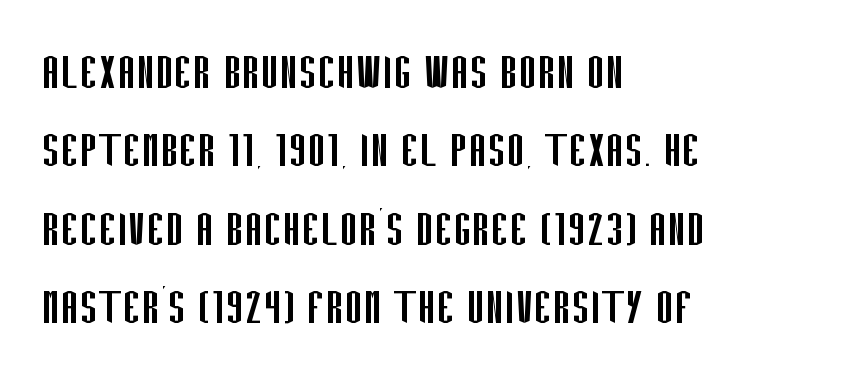
The weight would be labelled regular, book, light, or lighter still. Glyph-to-glyph distance matches everyday printed text. Font category for this specimen: sans-serif. The letters stand upright; this is a roman face. Quick note: interline space is typical. These lines are rendered in a variable-pitch font.
